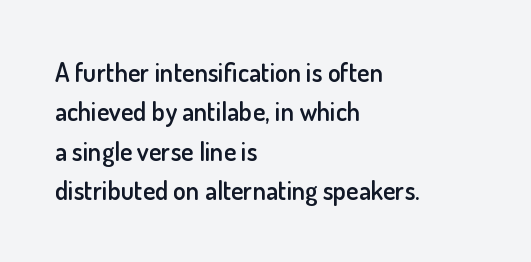
Layout note: lines flush left. The rendering uses a moderate line-height, typical for paragraphs. The typography opts for an upright posture over an oblique one. Weight check: semibold — heavier than regular, not quite bold. The area under the type is left untouched.
